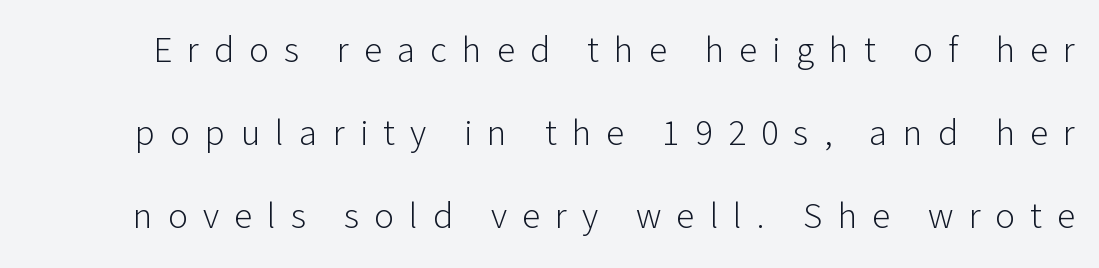
Q: Is the text bold? A: No.
Q: Is the text italic (slanted)? A: No, it is upright.
Q: Is the typeface a serif or a sans-serif typeface? A: Sans-serif.
Q: Is the text underlined? A: No.
Q: Is the spacing between letters normal or unusually wide? A: Unusually wide.
Q: Is the spacing between lines tight, normal or loose? A: Loose.
Q: Width (condensed, normal, or wide)? A: Normal.
Q: Stroke contrast? A: Low.
Q: x-height? A: Medium.
Q: Monospaced? A: No.
